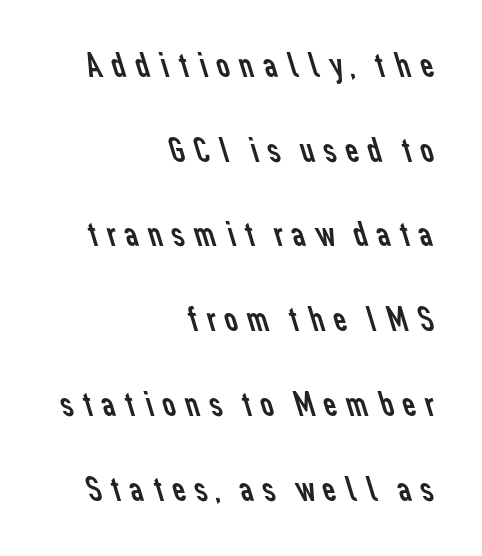
{"serif": "no", "bold": "no", "weight": "regular", "width": "normal", "stroke_contrast": "low", "x_height": "medium", "monospaced": "no", "underline": "no", "align": "right", "line_spacing": "loose", "line_spacing_ratio": 2.29, "glyph_px": 37}
